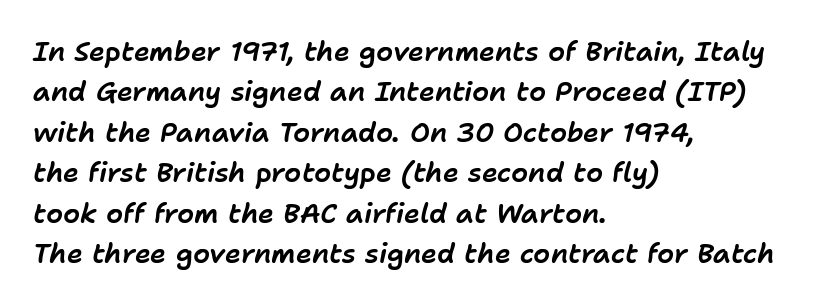
{"italic": "yes", "lean": "right", "slant_degrees": 11, "underline": "no", "align": "left", "line_spacing": "normal", "line_spacing_ratio": 1.5, "letter_spacing": "normal", "letter_spacing_em": 0.0, "glyph_px": 27}
